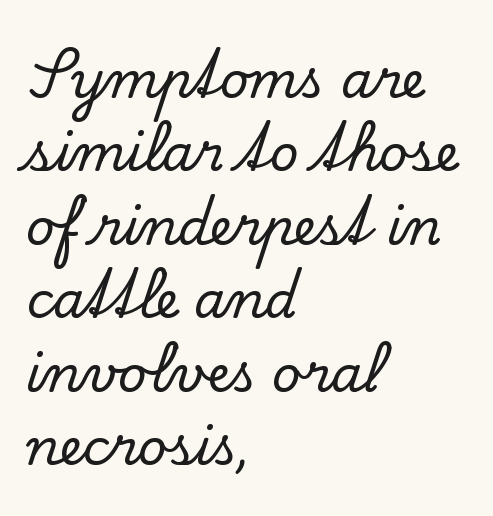
The image shows 50 px serif type; set left-aligned, normal line spacing (1.47x), normal letter spacing, not underlined; low stroke contrast and a small x-height.
